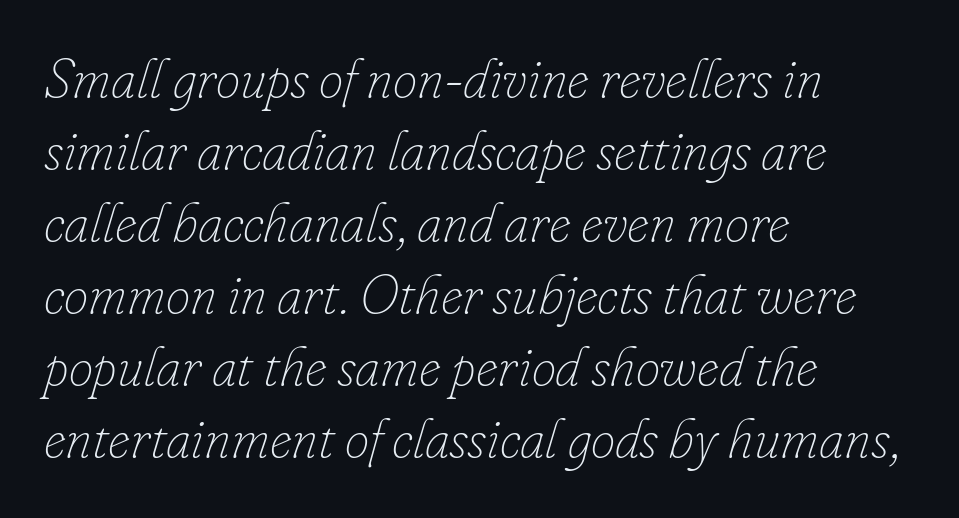
{"italic": "yes", "lean": "right", "slant_degrees": 16, "bold": "no", "weight": "thin", "width": "normal", "stroke_contrast": "low", "x_height": "small", "monospaced": "no", "underline": "no", "align": "left", "line_spacing": "normal", "line_spacing_ratio": 1.31, "letter_spacing": "normal", "letter_spacing_em": 0.0, "glyph_px": 55}
